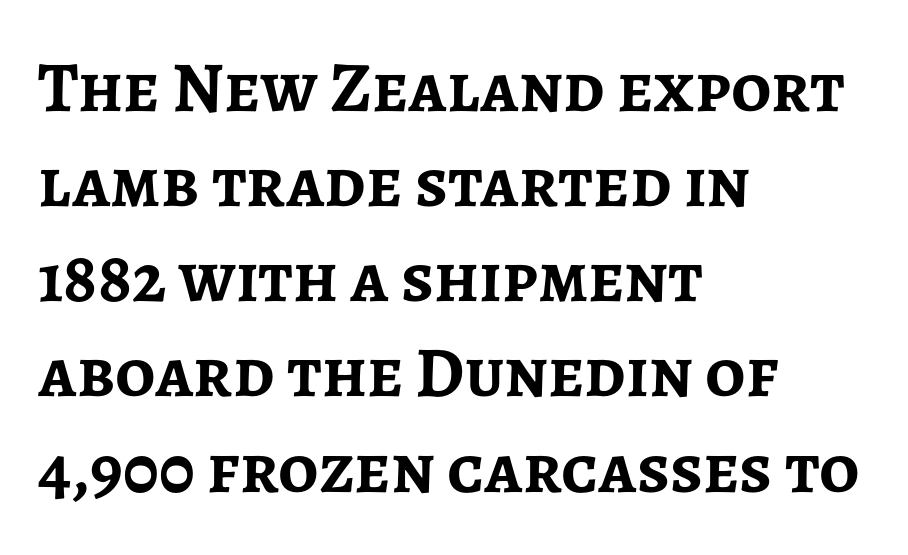
The image shows 71 px semibold sans-serif type, upright; set left-aligned, normal line spacing (1.34x), normal letter spacing, not underlined; low stroke contrast and a medium x-height.
